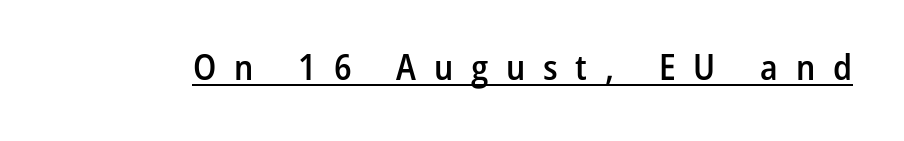
Looks like regular typesetting: each glyph gets only the width it needs. Bold? Not quite — semibold, heavier than regular but stopping short. Decoration check: the copy is underlined. The type sits square on the baseline with zero lean. This rendering widens character spacing well past its baseline value. Type style note: lacks serifs.
